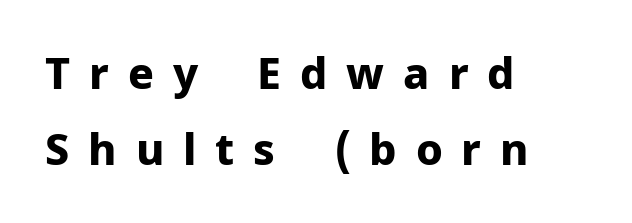
Q: Is the text bold? A: Yes.
Q: Is the text italic (slanted)? A: No, it is upright.
Q: Is the typeface a serif or a sans-serif typeface? A: Sans-serif.
Q: Is the text underlined? A: No.
Q: How is the paragraph aligned? A: Left-aligned.
Q: Is the spacing between letters normal or unusually wide? A: Unusually wide.
Q: Width (condensed, normal, or wide)? A: Normal.
Q: Stroke contrast? A: Low.
Q: x-height? A: Medium.
Q: Monospaced? A: No.
